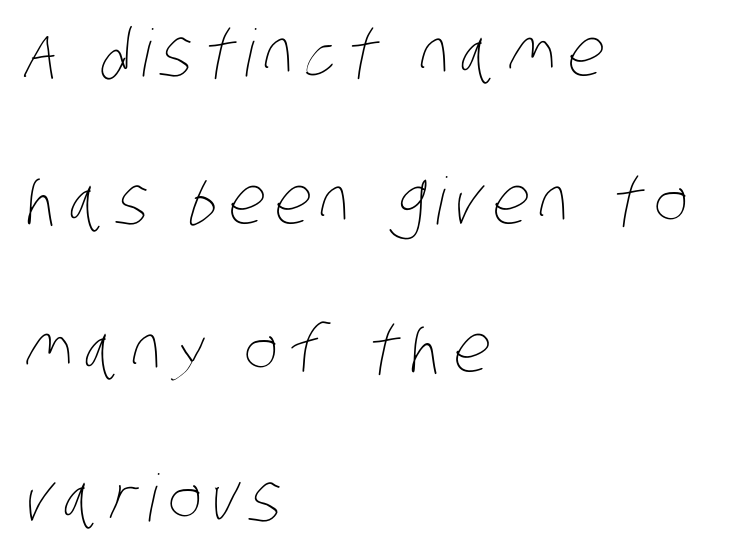
Spacing verdict: proportional, widths tailored to each character. Stems and bowls with no extra thickness — not bold. Alignment: flush left. Loosely led — the rows are spread out. Type without underlining.
